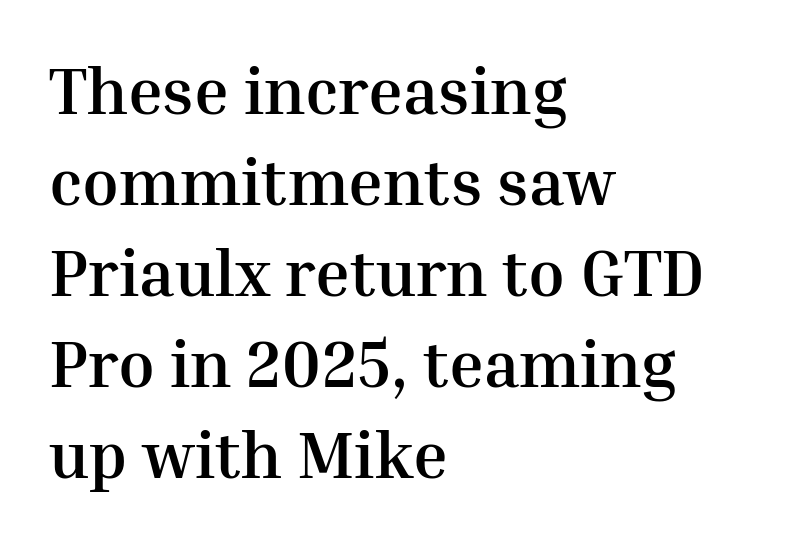
The image shows 66 px semibold serif type, upright; set left-aligned, normal line spacing (1.38x), normal letter spacing, not underlined; medium stroke contrast and a medium x-height.
